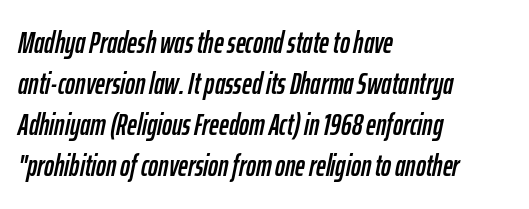
{"italic": "yes", "lean": "right", "slant_degrees": 12, "width": "condensed", "stroke_contrast": "low", "x_height": "medium", "monospaced": "no", "underline": "no", "align": "left", "line_spacing": "normal", "line_spacing_ratio": 1.37, "letter_spacing": "normal", "letter_spacing_em": 0.0, "glyph_px": 30}
